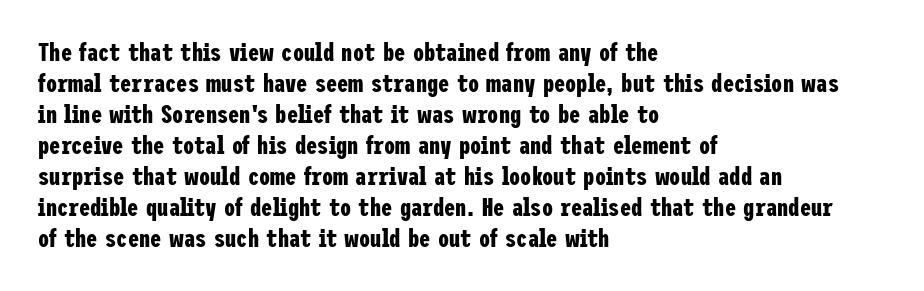
You'd pick this weight for a headline — it's a proper bold. Upright lettering throughout. Nothing unusual about the tracking: characters are spaced as the font intends. Check the space under the baseline: it is left empty.
